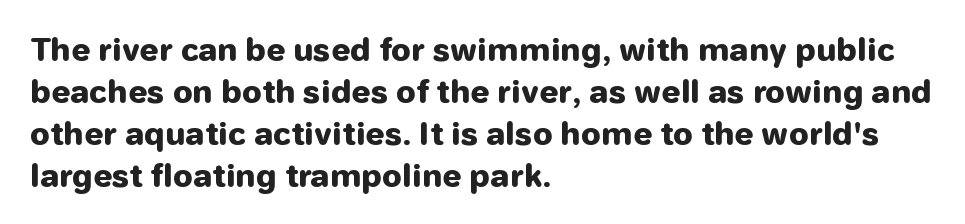
Evenly set lines give the paragraph a standard silhouette. Between one letter and the next there's only the usual sliver of space. The baseline area is clear. Typesetter's note: full bold, strokes at maximum text heaviness. Looks like regular typesetting: each glyph gets only the width it needs.
